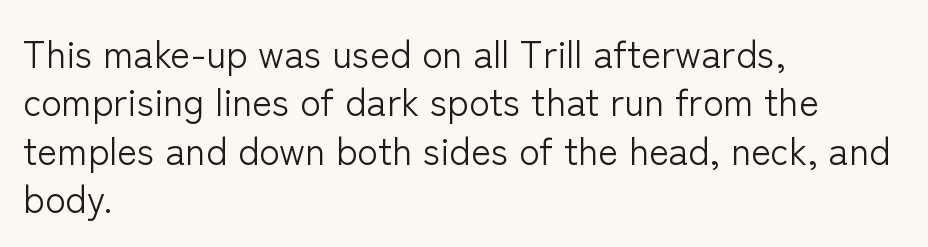
Q: Is the text bold? A: No.
Q: Is the text italic (slanted)? A: No, it is upright.
Q: Is the typeface a serif or a sans-serif typeface? A: Sans-serif.
Q: Is the text underlined? A: No.
Q: How is the paragraph aligned? A: Left-aligned.
Q: Is the spacing between letters normal or unusually wide? A: Normal.
Q: Is the spacing between lines tight, normal or loose? A: Normal.
Q: Width (condensed, normal, or wide)? A: Normal.
Q: Stroke contrast? A: Low.
Q: x-height? A: Medium.
Q: Monospaced? A: No.
